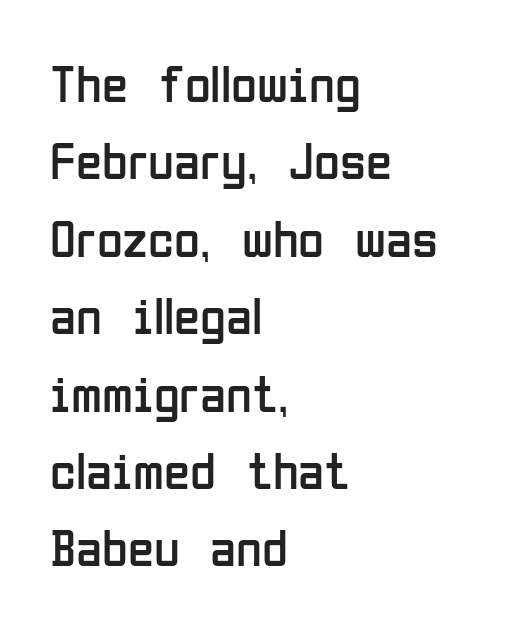
Caption: face not bold, strokes unweighted. Each row of text sits above clean, open space. Stroke terminals: plain, sans-serif. This sample is left-justified, so line endings fall wherever the words run out. Normally led — the rows are evenly, conventionally spaced.
